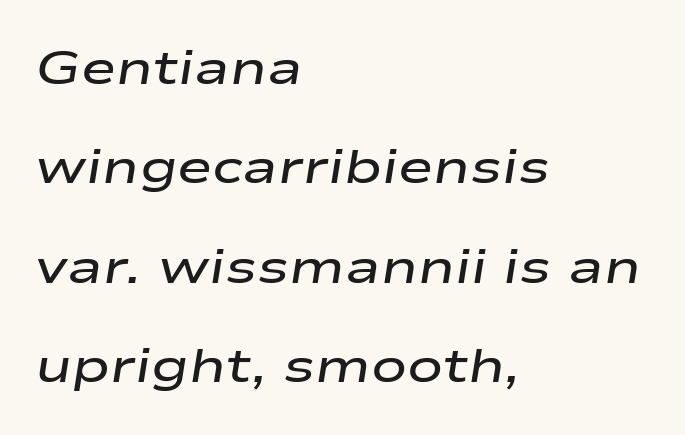
The image shows 48 px semibold, wide type, italic (leaning right); set left-aligned, loose line spacing (2.07x), normal letter spacing, not underlined; low stroke contrast and a medium x-height.
